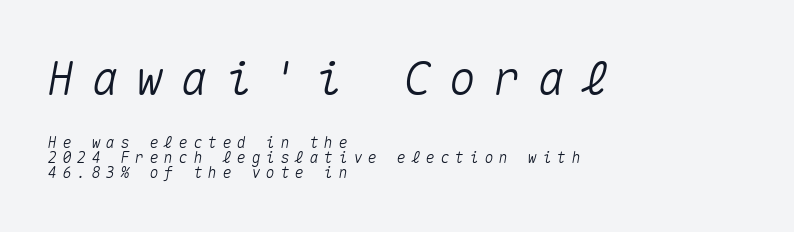
The image shows 46 px text type, italic (leaning right), monospaced; set left-aligned, tight line spacing (1.02x), unusually wide letter spacing (+0.37 em), not underlined; the first (top) block is 3.07x larger; medium stroke contrast and a medium x-height.
